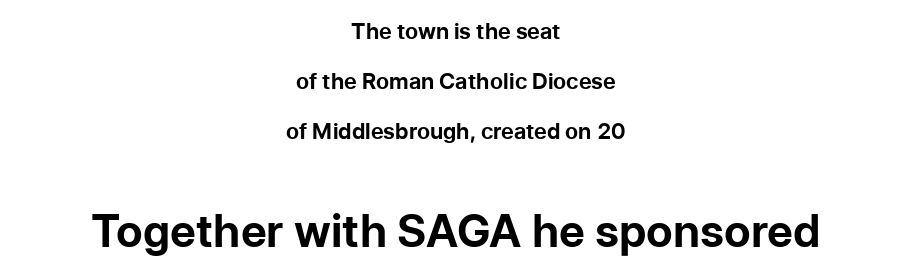
{"serif": "no", "italic": "no", "bold": "yes", "weight": "bold", "width": "normal", "stroke_contrast": "low", "x_height": "medium", "monospaced": "no", "underline": "no", "align": "center", "line_spacing": "loose", "line_spacing_ratio": 2.28, "letter_spacing": "normal", "letter_spacing_em": 0.0, "larger_block": "second", "size_ratio": 2.05, "glyph_px": 45}
